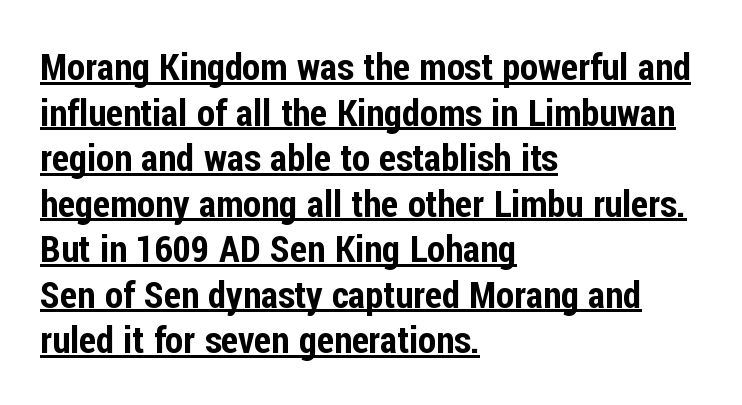
This sample carries an underscore along the baseline area. The letterforms sit shoulder to shoulder at normal distance. A student would call this left alignment; a typographer would say flush left, rag right. The letters advance in unequal steps, a hallmark of proportional type. In terms of posture, this sample is upright.
